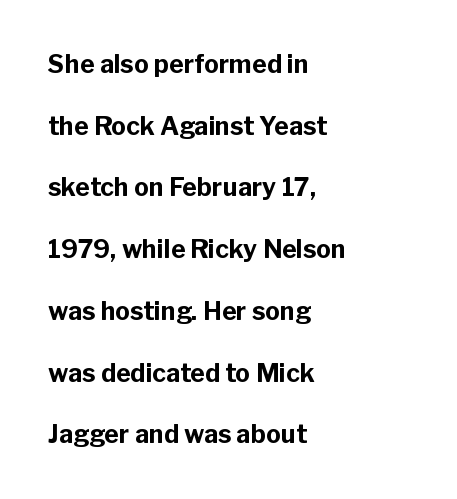
If you drew a ruler down the left edge, every line would touch it. If you drew a line through each stem, it would be perfectly vertical. Each new line begins a long way beneath the previous one. Stroke thickness is high; the sample reads as a true bold.
